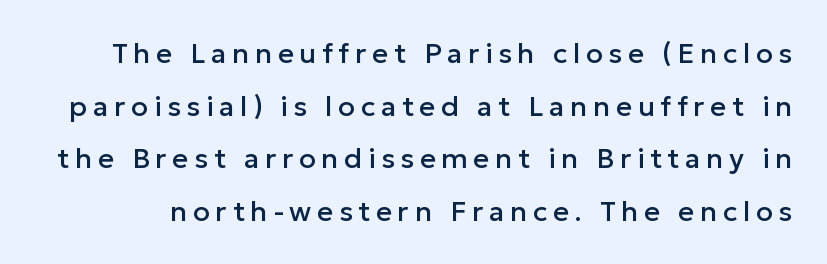
The image shows 28 px sans-serif type, upright; set line spacing 1.88x, unusually wide letter spacing (+0.2 em), not underlined; low stroke contrast and a medium x-height.
